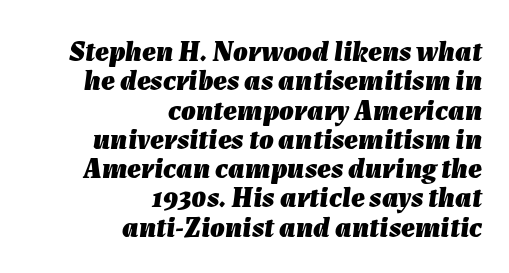
Q: Is the text bold? A: Yes.
Q: Is the text italic (slanted)? A: Yes, it leans right by about 7 degrees.
Q: Is the text underlined? A: No.
Q: How is the paragraph aligned? A: Right-aligned.
Q: Is the spacing between letters normal or unusually wide? A: Normal.
Q: Is the spacing between lines tight, normal or loose? A: Tight.
Q: Width (condensed, normal, or wide)? A: Normal.
Q: Stroke contrast? A: Low.
Q: x-height? A: Medium.
Q: Monospaced? A: No.
